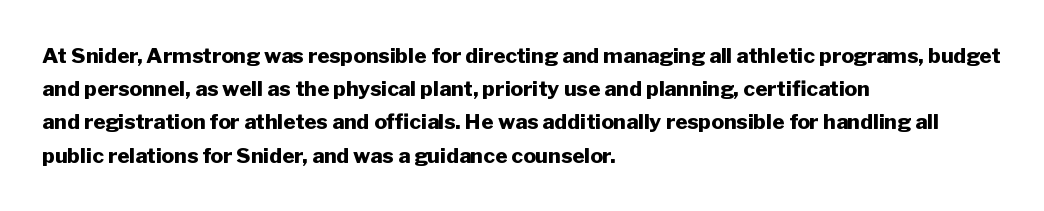
{"italic": "no", "bold": "yes", "underline": "no", "align": "left", "line_spacing": "normal", "line_spacing_ratio": 1.58, "letter_spacing": "normal", "letter_spacing_em": 0.0, "glyph_px": 21}
